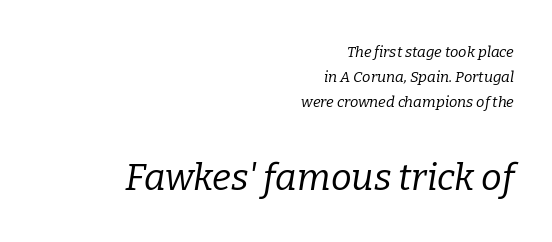
Q: Is the text bold? A: No.
Q: Is the text italic (slanted)? A: Yes, it leans right by about 9 degrees.
Q: Is the typeface a serif or a sans-serif typeface? A: Serif.
Q: Is the text underlined? A: No.
Q: How is the paragraph aligned? A: Right-aligned.
Q: Is the spacing between letters normal or unusually wide? A: Normal.
Q: Is the spacing between lines tight, normal or loose? A: Normal.
Q: Which block of text is set in a larger size, the first (top) or the second (bottom)? A: The second (bottom) one.
Q: Width (condensed, normal, or wide)? A: Normal.
Q: Stroke contrast? A: Low.
Q: x-height? A: Medium.
Q: Monospaced? A: No.
